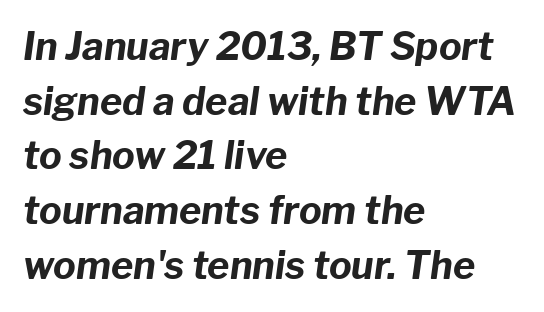
The image shows 38 px bold type, italic (leaning right); set left-aligned, normal line spacing (1.44x), normal letter spacing, not underlined; low stroke contrast and a medium x-height.
